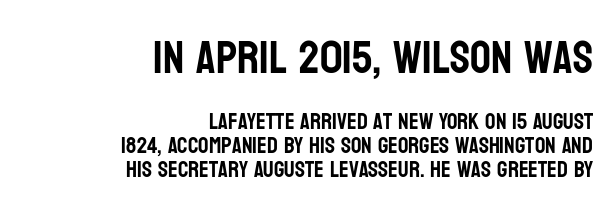
{"serif": "no", "italic": "no", "width": "condensed", "stroke_contrast": "low", "x_height": "large", "monospaced": "no", "underline": "no", "align": "right", "line_spacing": "tight", "line_spacing_ratio": 1.03, "letter_spacing": "normal", "letter_spacing_em": 0.0, "larger_block": "first", "size_ratio": 2.0, "glyph_px": 46}
